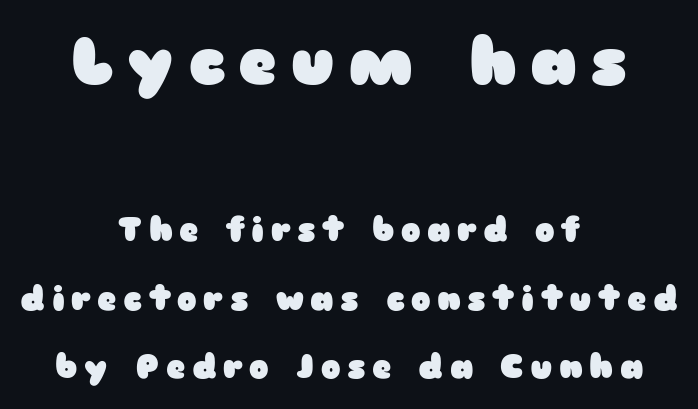
Typesetter's note — upper block bumped up in size, lower block left smaller. Short and long lines alike share a common midpoint. Its strokes are broad and dark, the hallmark of bold type. The letters advance in unequal steps, a hallmark of proportional type. Notice the wide empty band between every row — that's loose leading.
